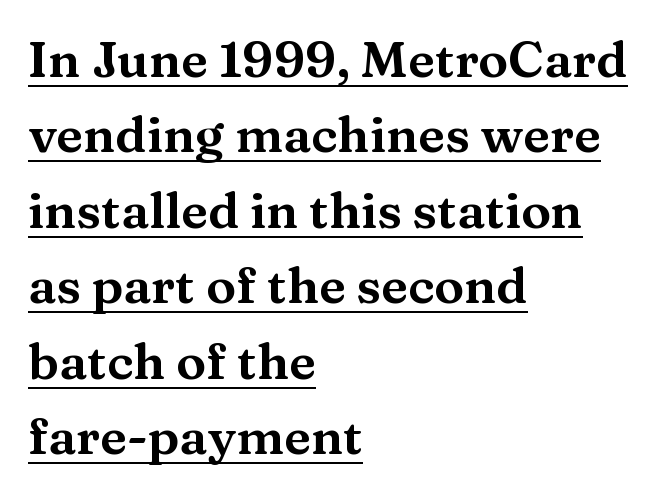
Q: Is the text italic (slanted)? A: No, it is upright.
Q: Is the typeface a serif or a sans-serif typeface? A: Serif.
Q: Is the text underlined? A: Yes.
Q: How is the paragraph aligned? A: Left-aligned.
Q: Is the spacing between letters normal or unusually wide? A: Normal.
Q: Is the spacing between lines tight, normal or loose? A: Normal.
Q: Width (condensed, normal, or wide)? A: Wide.
Q: Stroke contrast? A: Medium.
Q: x-height? A: Medium.
Q: Monospaced? A: No.
